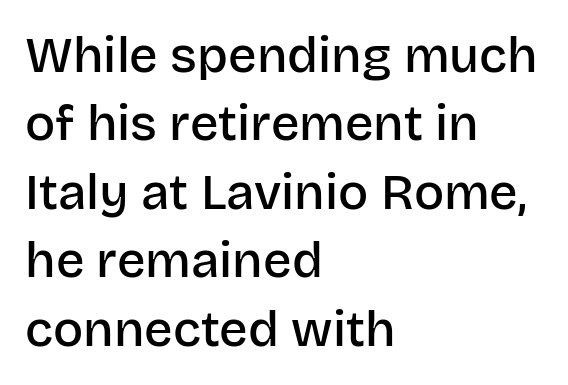
The image shows 50 px semibold sans-serif type, upright; set left-aligned, normal line spacing (1.37x), normal letter spacing, not underlined; low stroke contrast and a large x-height.
